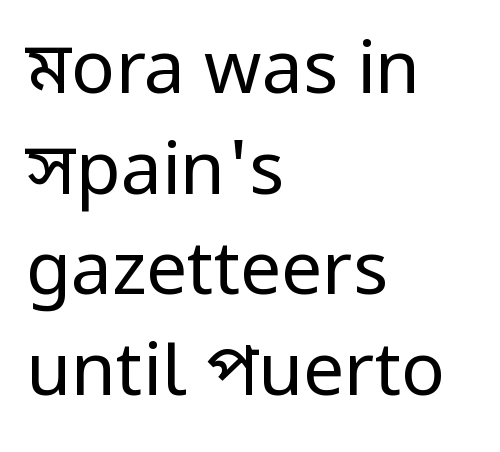
Q: Is the text bold? A: No.
Q: Is the text italic (slanted)? A: No, it is upright.
Q: Is the typeface a serif or a sans-serif typeface? A: Sans-serif.
Q: Is the text underlined? A: No.
Q: How is the paragraph aligned? A: Left-aligned.
Q: Is the spacing between letters normal or unusually wide? A: Normal.
Q: Is the spacing between lines tight, normal or loose? A: Normal.
Q: Width (condensed, normal, or wide)? A: Condensed.
Q: Stroke contrast? A: Low.
